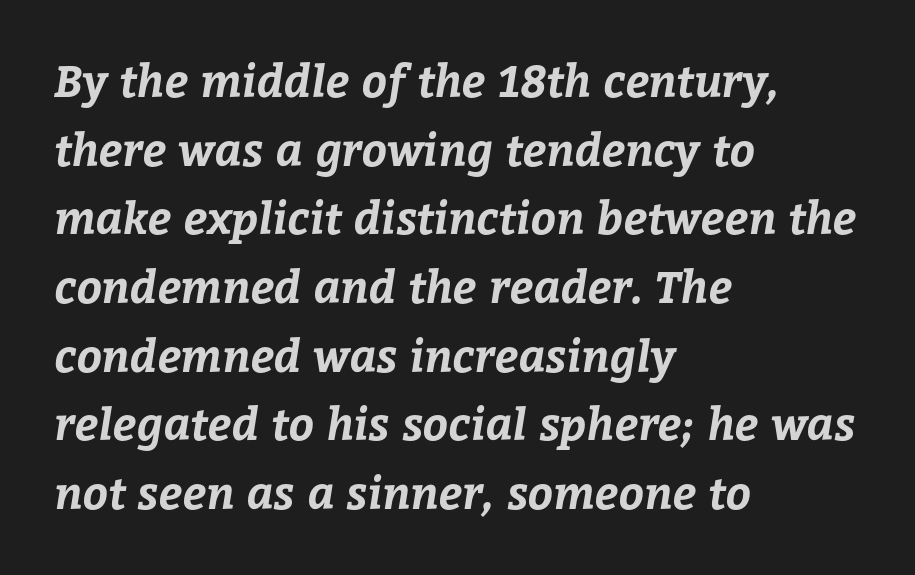
The image shows 44 px bold type; set left-aligned, normal line spacing (1.56x), normal letter spacing, not underlined; low stroke contrast and a medium x-height.
